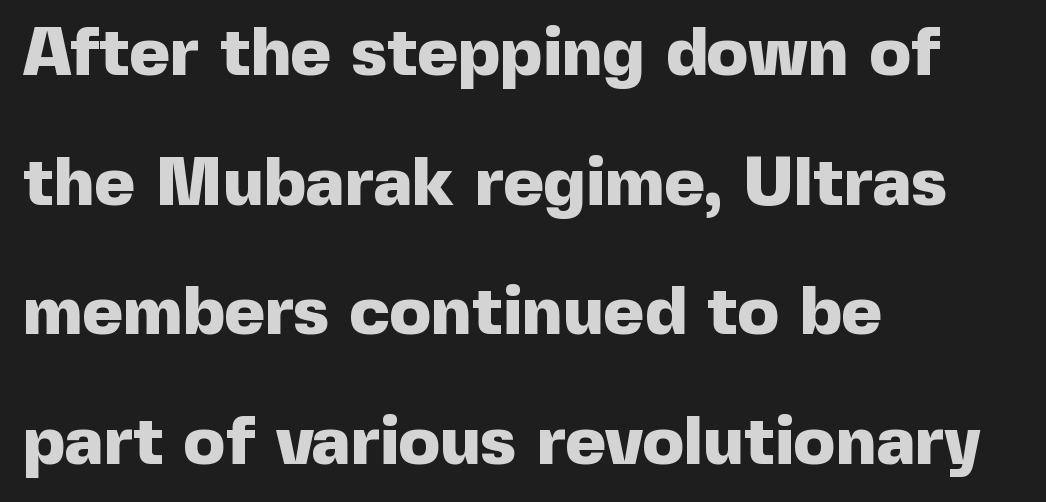
{"serif": "no", "italic": "no", "bold": "yes", "weight": "heavy", "width": "normal", "x_height": "medium", "monospaced": "no", "underline": "no", "align": "left", "line_spacing_ratio": 1.88, "letter_spacing": "normal", "letter_spacing_em": 0.0, "glyph_px": 69}
